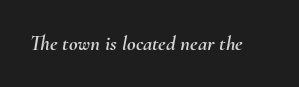
Q: Is the text italic (slanted)? A: Yes, it leans right by about 10 degrees.
Q: Is the text underlined? A: No.
Q: Is the spacing between letters normal or unusually wide? A: Normal.
